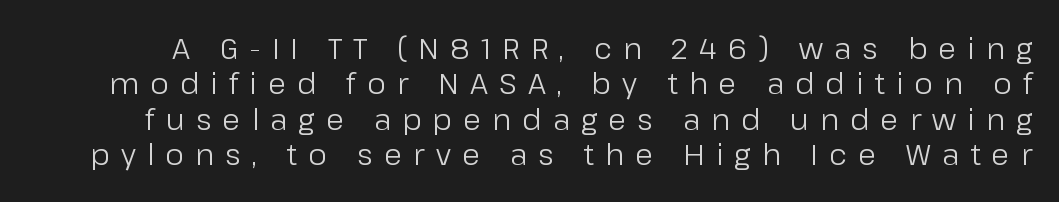
Bold? No — there's no thickening of the strokes. Varying glyph widths throughout — classic text-font behaviour. Plain, unruled lines of type. Observe the absence of serifs on each vertical stroke in this sample. Nope, not italic — everything's standing straight.
